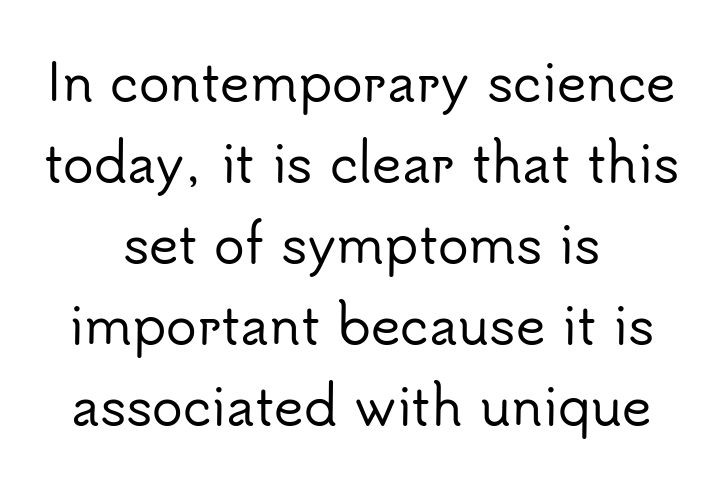
{"serif": "no", "italic": "no", "width": "normal", "stroke_contrast": "low", "x_height": "small", "monospaced": "no", "underline": "no", "align": "center", "line_spacing": "normal", "line_spacing_ratio": 1.59, "letter_spacing": "normal", "letter_spacing_em": 0.0, "glyph_px": 51}
